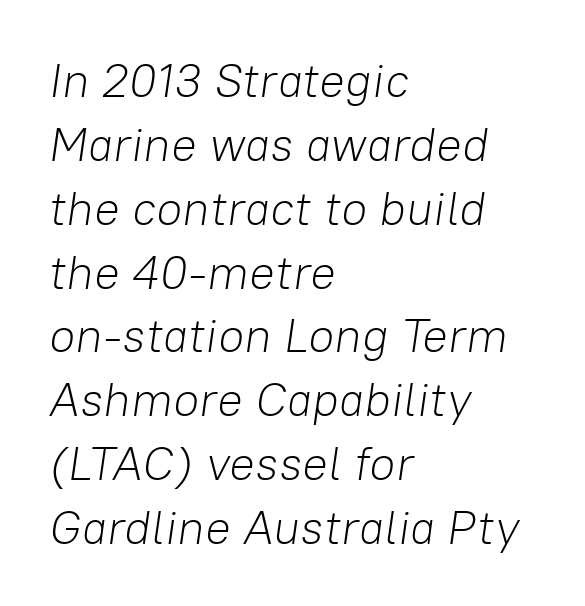
Q: Is the text bold? A: No.
Q: Is the text italic (slanted)? A: Yes, it leans right by about 8 degrees.
Q: Is the text underlined? A: No.
Q: How is the paragraph aligned? A: Left-aligned.
Q: Is the spacing between letters normal or unusually wide? A: Normal.
Q: Is the spacing between lines tight, normal or loose? A: Normal.
Q: Width (condensed, normal, or wide)? A: Normal.
Q: Stroke contrast? A: Low.
Q: x-height? A: Medium.
Q: Monospaced? A: No.
